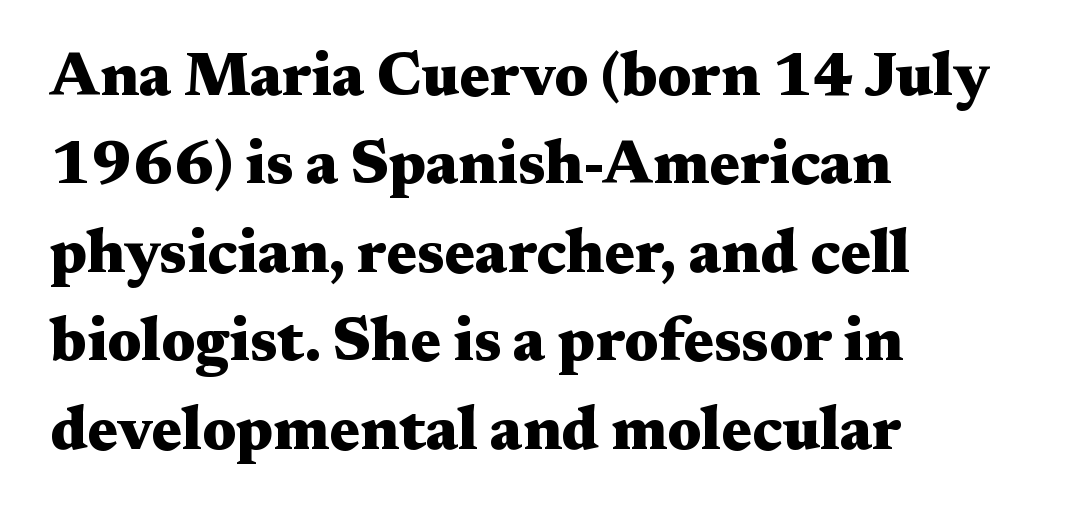
{"serif": "yes", "italic": "no", "bold": "yes", "weight": "heavy", "width": "wide", "stroke_contrast": "medium", "x_height": "medium", "monospaced": "no", "underline": "no", "align": "left", "line_spacing": "normal", "line_spacing_ratio": 1.45, "letter_spacing": "normal", "letter_spacing_em": 0.0, "glyph_px": 61}
